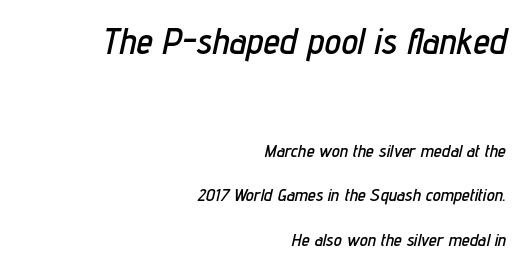
{"italic": "yes", "lean": "right", "slant_degrees": 12, "width": "condensed", "stroke_contrast": "low", "x_height": "medium", "monospaced": "no", "underline": "no", "align": "right", "line_spacing": "loose", "line_spacing_ratio": 2.47, "letter_spacing": "normal", "letter_spacing_em": 0.0, "larger_block": "first", "size_ratio": 2.06, "glyph_px": 37}
